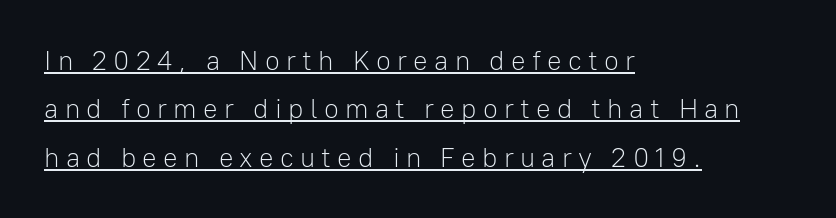
A light-to-regular cut is what we see here. This sample uses an upright cut, with every glyph sitting square on the baseline. Typeset ragged right — the left edge is the straight one. What decoration does the sample have? An underline. Characters follow at a spacing far wider than the type designer built in.
